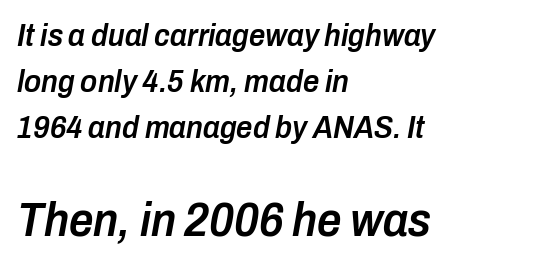
The image shows 48 px semibold, condensed type, italic (leaning right); set left-aligned, normal line spacing (1.43x), normal letter spacing, not underlined; the second (bottom) block is 1.5x larger; low stroke contrast and a medium x-height.
